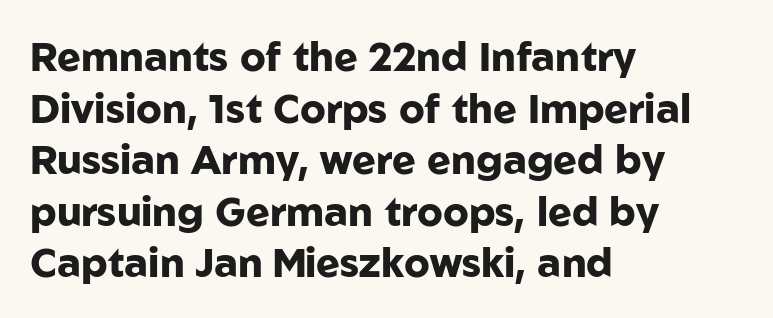
{"serif": "no", "italic": "no", "bold": "yes", "weight": "heavy", "width": "normal", "stroke_contrast": "low", "x_height": "medium", "monospaced": "no", "underline": "no", "align": "left", "line_spacing": "normal", "line_spacing_ratio": 1.29, "letter_spacing": "normal", "letter_spacing_em": 0.0, "glyph_px": 40}
